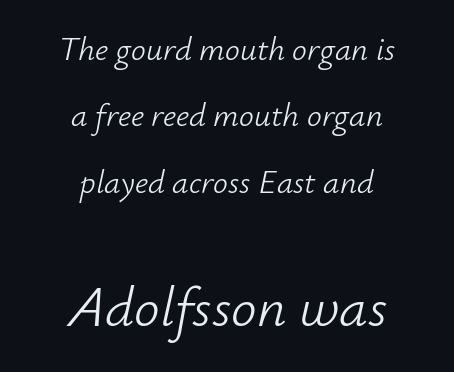
The weight tops out at a normal text grade. You can tell it's italic because the verticals aren't actually vertical. The letters in the lower block stand taller than those in the block above. Regarding leading, the lines here are spaced well apart.
